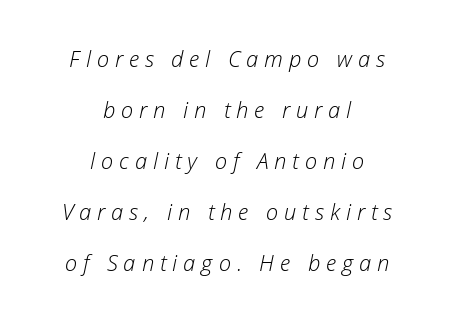
Compared with a typical body face, this is equally light or lighter still. The space directly below the letters is spotless. Compared with typical paragraphs, the rows here are farther apart. Caption: multi-line text, centered on the measure.
